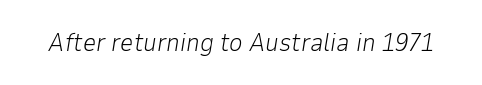
The image shows 26 px text type, italic (leaning right); set normal letter spacing, not underlined.
